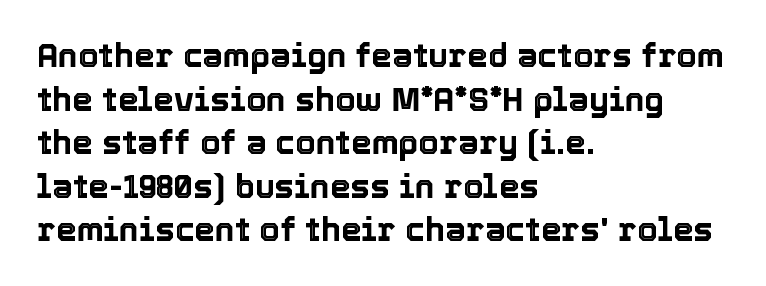
The block of text has a typical density, with ordinary space between rows. Do the letters lean? They stand straight. Clear beneath every line of the passage. The rendering anchors every line to the left-hand side.
